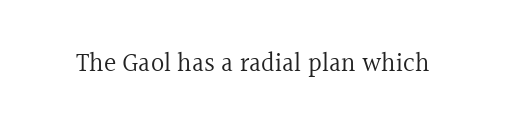
{"italic": "no", "bold": "no", "underline": "no", "letter_spacing": "normal", "letter_spacing_em": 0.0, "glyph_px": 26}
